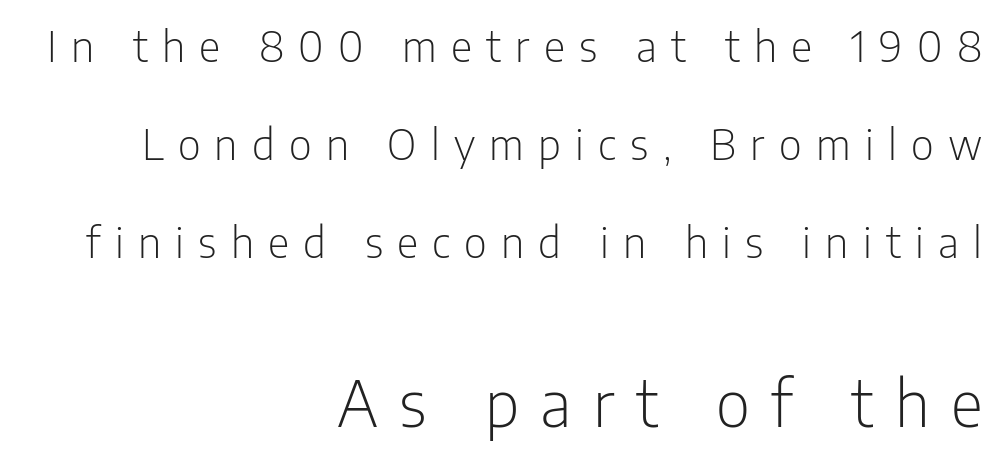
The image shows 63 px light, condensed sans-serif type, upright; set right-aligned, loose line spacing (2.33x), unusually wide letter spacing (+0.34 em), not underlined; the second (bottom) block is 1.5x larger; low stroke contrast and a medium x-height.
